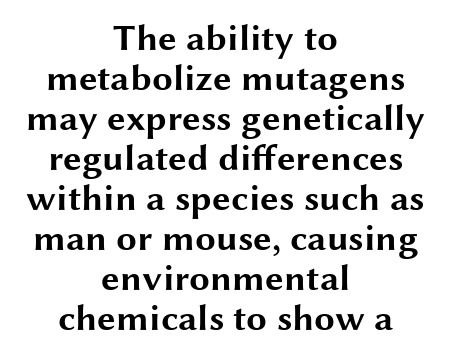
Q: Is the text bold? A: Yes.
Q: Is the text italic (slanted)? A: No, it is upright.
Q: Is the typeface a serif or a sans-serif typeface? A: Sans-serif.
Q: Is the text underlined? A: No.
Q: How is the paragraph aligned? A: Centered.
Q: Is the spacing between letters normal or unusually wide? A: Normal.
Q: Is the spacing between lines tight, normal or loose? A: Tight.
Q: Width (condensed, normal, or wide)? A: Wide.
Q: Stroke contrast? A: Medium.
Q: x-height? A: Medium.
Q: Monospaced? A: No.
